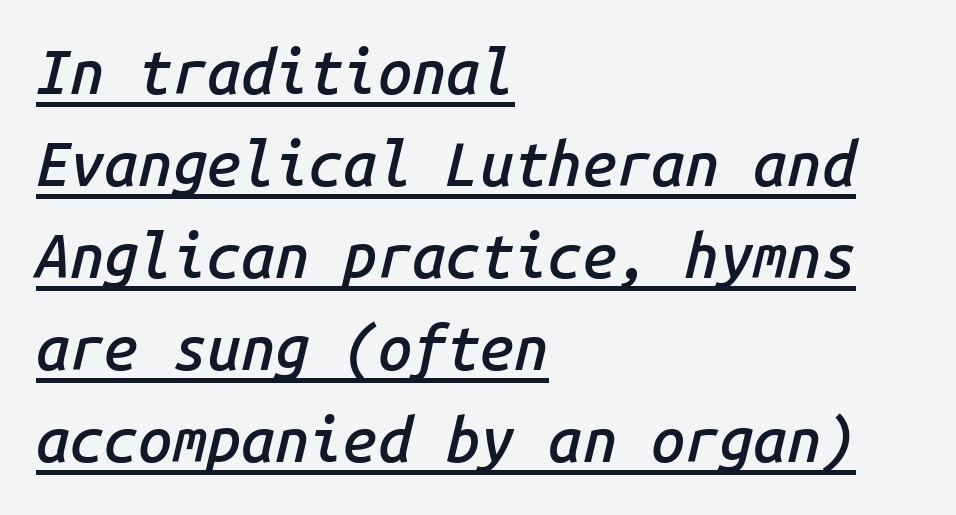
The image shows 61 px semibold type, italic (leaning right), monospaced; set left-aligned, normal line spacing (1.51x), normal letter spacing, underlined; low stroke contrast and a medium x-height.
